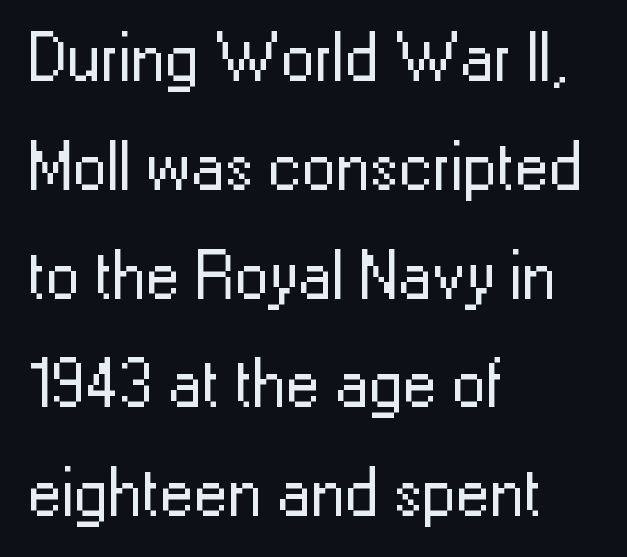
The passage shown has conventional tracking throughout. The font is comparable to plain body text, perhaps lighter. The specimen omits any rule beneath the text block's lines. Tall strokes in this sample are plumb rather than angled.
